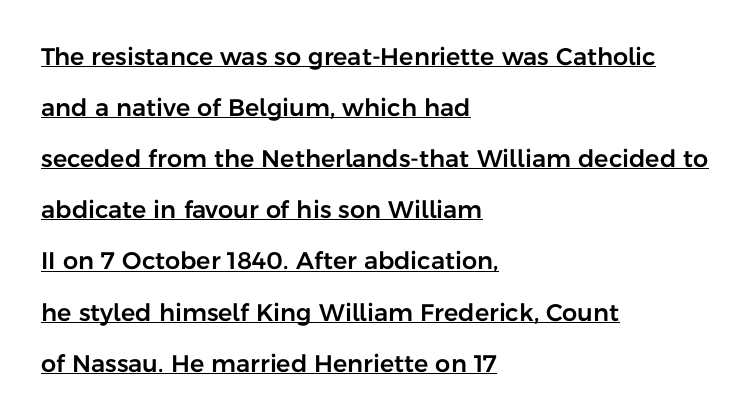
Q: Is the text italic (slanted)? A: No, it is upright.
Q: Is the text underlined? A: Yes.
Q: How is the paragraph aligned? A: Left-aligned.
Q: Is the spacing between letters normal or unusually wide? A: Normal.
Q: Is the spacing between lines tight, normal or loose? A: Loose.
